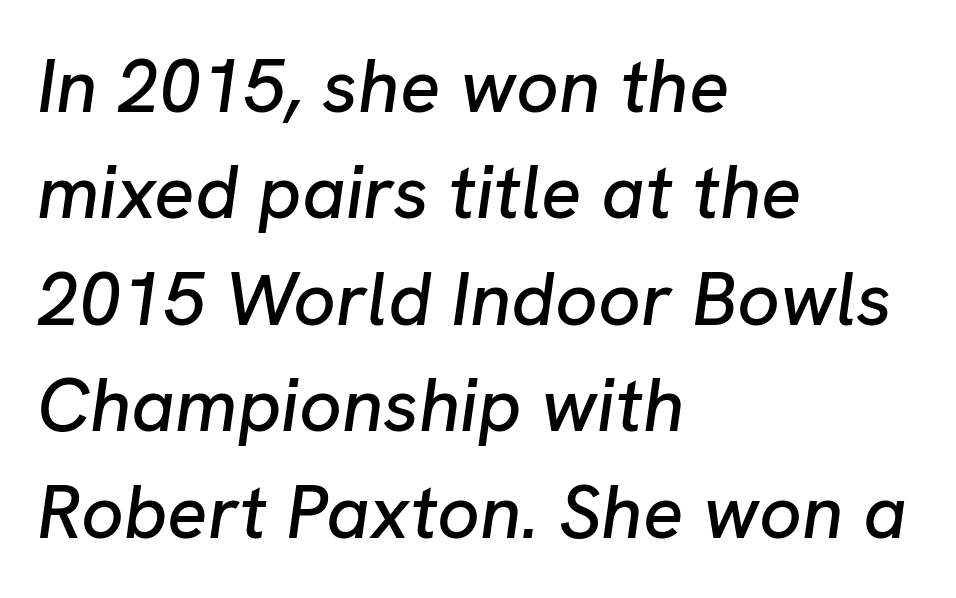
The image shows 75 px text type, italic (leaning right); set left-aligned, normal line spacing (1.42x), normal letter spacing, not underlined; low stroke contrast and a medium x-height.
